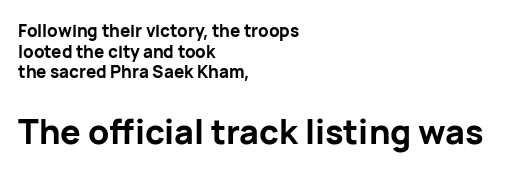
{"serif": "no", "italic": "no", "bold": "yes", "weight": "bold", "width": "normal", "stroke_contrast": "low", "x_height": "medium", "monospaced": "no", "underline": "no", "align": "left", "line_spacing_ratio": 1.22, "letter_spacing": "normal", "letter_spacing_em": 0.0, "larger_block": "second", "size_ratio": 2.0, "glyph_px": 34}
